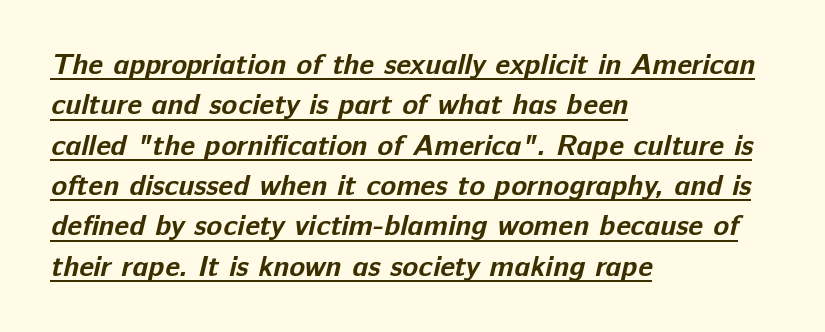
Q: Is the text bold? A: Yes.
Q: Is the typeface a serif or a sans-serif typeface? A: Sans-serif.
Q: Is the text underlined? A: Yes.
Q: How is the paragraph aligned? A: Left-aligned.
Q: Is the spacing between letters normal or unusually wide? A: Normal.
Q: Is the spacing between lines tight, normal or loose? A: Normal.
Q: Width (condensed, normal, or wide)? A: Normal.
Q: Stroke contrast? A: Low.
Q: x-height? A: Medium.
Q: Monospaced? A: No.
